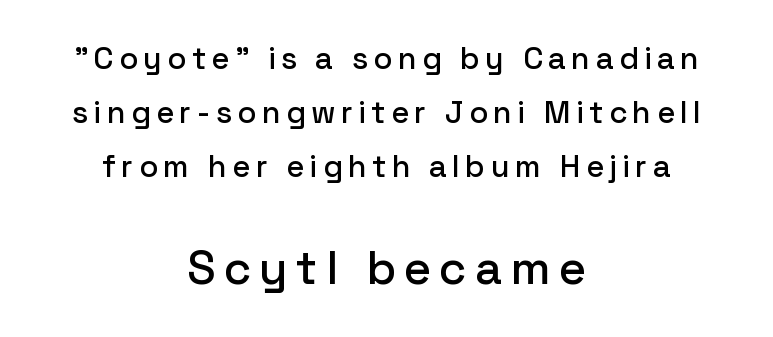
Q: Is the text italic (slanted)? A: No, it is upright.
Q: Is the typeface a serif or a sans-serif typeface? A: Sans-serif.
Q: Is the text underlined? A: No.
Q: How is the paragraph aligned? A: Centered.
Q: Which block of text is set in a larger size, the first (top) or the second (bottom)? A: The second (bottom) one.
Q: Width (condensed, normal, or wide)? A: Normal.
Q: Stroke contrast? A: Low.
Q: x-height? A: Medium.
Q: Monospaced? A: No.
